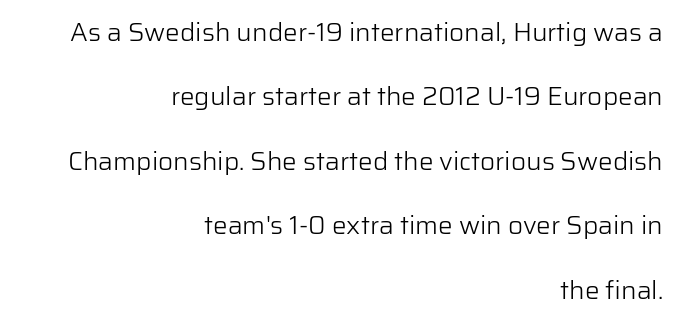
Unmarked baselines from the first word to the last. One glance says open: line gaps are wider than usual. Bold? No — there's no thickening of the strokes. This sample uses an upright cut, with every glyph sitting square on the baseline. Between one letter and the next there's only the usual sliver of space.
